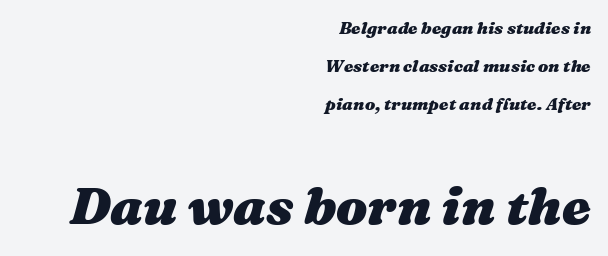
Q: Is the text bold? A: Yes.
Q: Is the text italic (slanted)? A: Yes, it leans right by about 16 degrees.
Q: Is the text underlined? A: No.
Q: How is the paragraph aligned? A: Right-aligned.
Q: Is the spacing between letters normal or unusually wide? A: Normal.
Q: Is the spacing between lines tight, normal or loose? A: Loose.
Q: Which block of text is set in a larger size, the first (top) or the second (bottom)? A: The second (bottom) one.
Q: Width (condensed, normal, or wide)? A: Wide.
Q: Stroke contrast? A: Medium.
Q: x-height? A: Medium.
Q: Monospaced? A: No.
